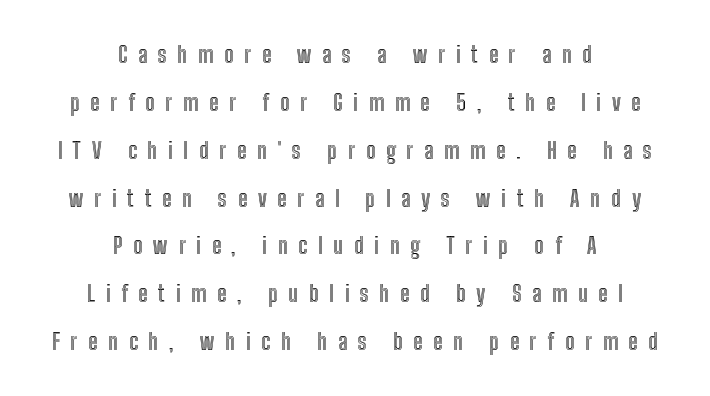
Type without underlining. A typesetter would call this leading open, well beyond the default. The lettering stays uniformly vertical, giving the passage a roman look. The rendering positions every line midway between the sides.
